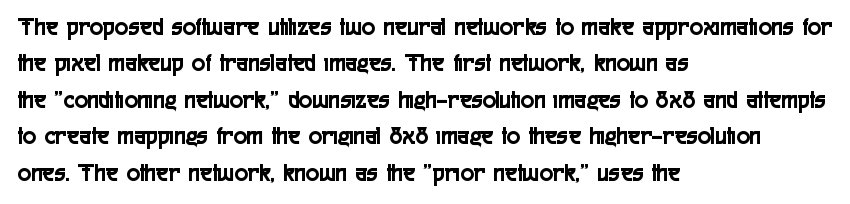
Plain, unruled lines of type. The type is set solid horizontally, with unmodified tracking. Tall strokes in this sample are plumb rather than angled. Regarding leading, the lines here are spaced in the standard way.
